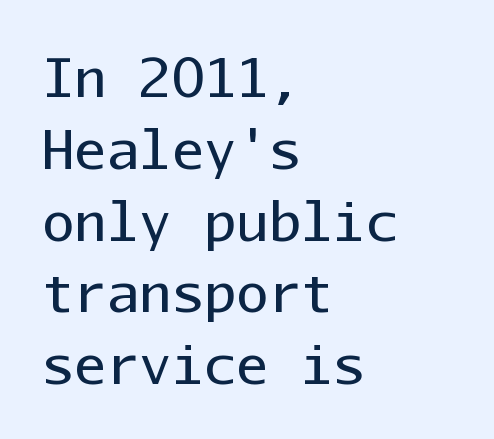
Q: Is the text bold? A: No.
Q: Is the text italic (slanted)? A: No, it is upright.
Q: Is the typeface a serif or a sans-serif typeface? A: Sans-serif.
Q: Is the text underlined? A: No.
Q: How is the paragraph aligned? A: Left-aligned.
Q: Is the spacing between letters normal or unusually wide? A: Normal.
Q: Is the spacing between lines tight, normal or loose? A: Normal.
Q: Width (condensed, normal, or wide)? A: Normal.
Q: Stroke contrast? A: Low.
Q: x-height? A: Medium.
Q: Monospaced? A: Yes.
